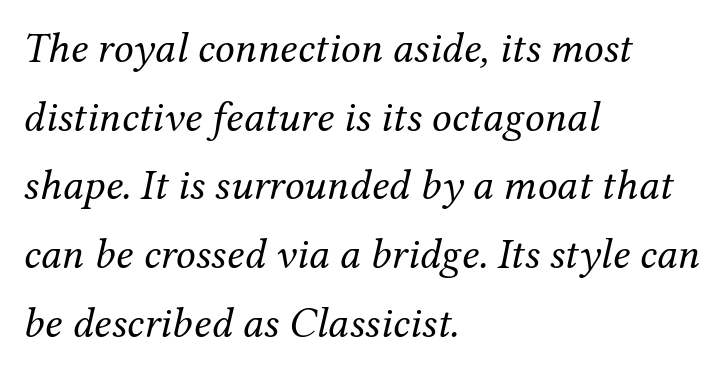
{"serif": "yes", "italic": "yes", "lean": "right", "slant_degrees": 12, "bold": "no", "weight": "regular", "width": "normal", "stroke_contrast": "medium", "x_height": "medium", "monospaced": "no", "underline": "no", "align": "left", "line_spacing": "normal", "line_spacing_ratio": 1.56, "letter_spacing": "normal", "letter_spacing_em": 0.0, "glyph_px": 44}
